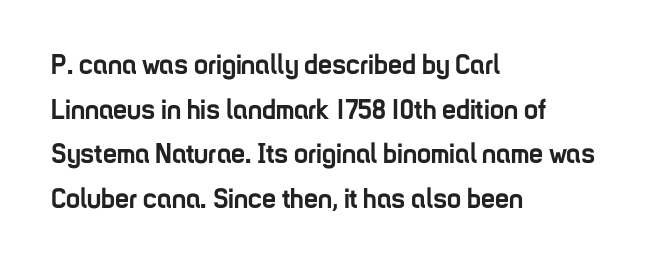
Bare-footed words on every line. Do the characters align in a grid? No, the font is proportional. One-word summary of the alignment: left. The glyphs in this specimen are sans serif.
